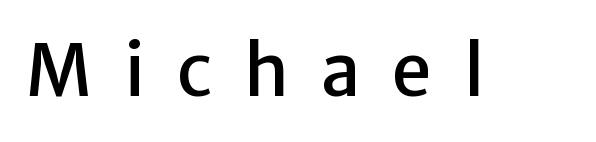
The zone under the glyphs is completely vacant. Think of a printed novel: that variable character pitch is what you see here. Honestly, the letter spacing is so wide it's the main thing you notice. Note: no serifs on the glyphs. Tall strokes in this sample are plumb rather than angled.
